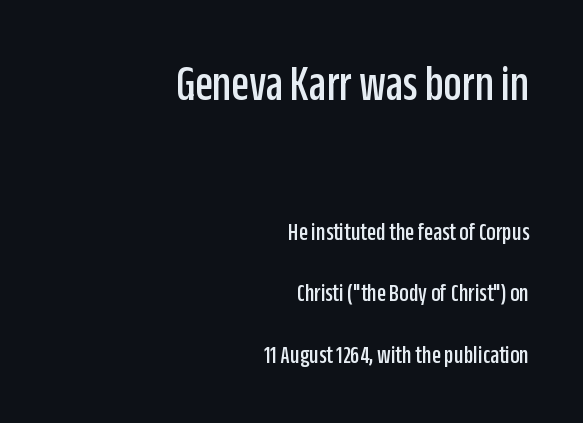
{"serif": "no", "italic": "no", "width": "condensed", "stroke_contrast": "low", "x_height": "large", "monospaced": "no", "underline": "no", "align": "right", "line_spacing": "loose", "line_spacing_ratio": 2.37, "letter_spacing": "normal", "letter_spacing_em": 0.0, "larger_block": "first", "size_ratio": 1.96, "glyph_px": 51}
